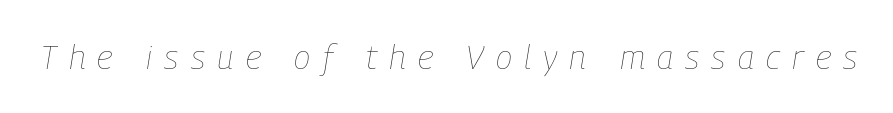
The image shows 34 px thin, condensed type, italic (leaning right); set unusually wide letter spacing (+0.36 em), not underlined; low stroke contrast and a medium x-height.
